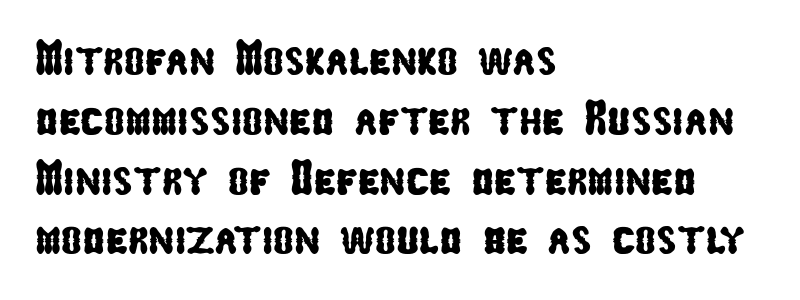
{"serif": "no", "width": "condensed", "stroke_contrast": "low", "x_height": "medium", "monospaced": "no", "underline": "no", "align": "left", "line_spacing_ratio": 1.22, "letter_spacing": "normal", "letter_spacing_em": 0.0, "glyph_px": 49}
